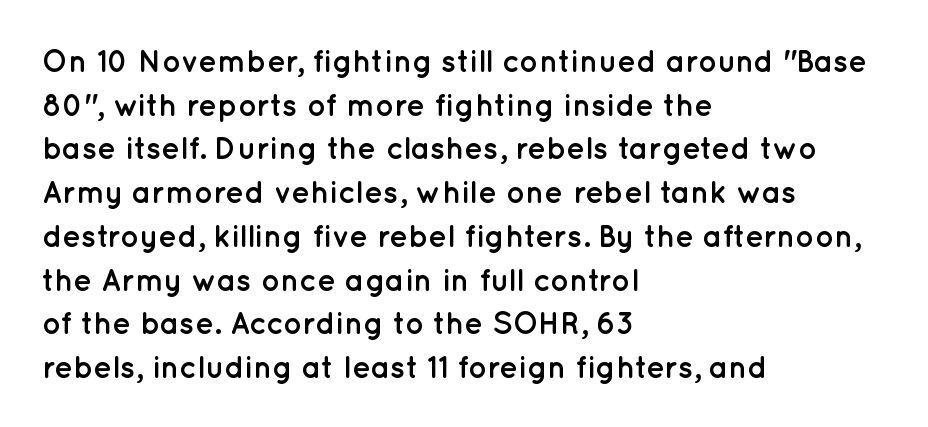
Q: Is the text bold? A: Yes.
Q: Is the text italic (slanted)? A: No, it is upright.
Q: Is the typeface a serif or a sans-serif typeface? A: Sans-serif.
Q: Is the text underlined? A: No.
Q: How is the paragraph aligned? A: Left-aligned.
Q: Is the spacing between letters normal or unusually wide? A: Normal.
Q: Is the spacing between lines tight, normal or loose? A: Normal.
Q: Width (condensed, normal, or wide)? A: Normal.
Q: Stroke contrast? A: Low.
Q: x-height? A: Medium.
Q: Monospaced? A: No.
